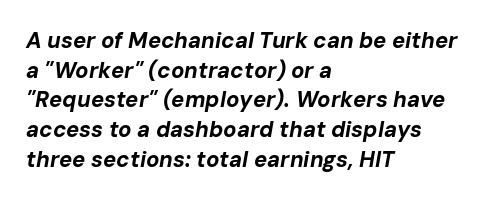
{"italic": "yes", "lean": "right", "slant_degrees": 10, "bold": "yes", "underline": "no", "align": "left", "line_spacing": "normal", "line_spacing_ratio": 1.35, "letter_spacing": "normal", "letter_spacing_em": 0.0, "glyph_px": 22}
